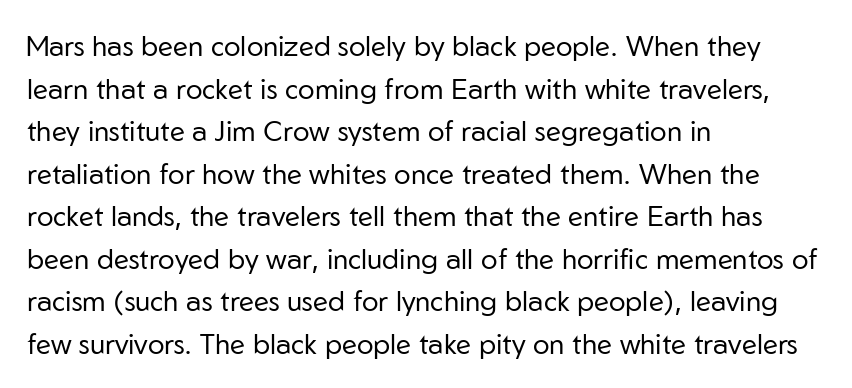
Tracking value appears to be zero — textbook default spacing. Alignment: flush left. In terms of letterform style, serifs are entirely absent. The weight tops out at a normal text grade.
